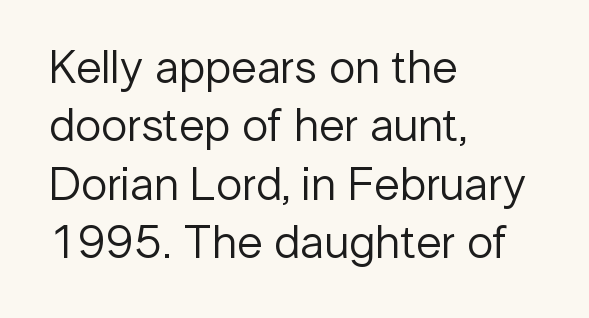
Q: Is the text bold? A: No.
Q: Is the text italic (slanted)? A: No, it is upright.
Q: Is the typeface a serif or a sans-serif typeface? A: Sans-serif.
Q: Is the text underlined? A: No.
Q: How is the paragraph aligned? A: Left-aligned.
Q: Is the spacing between letters normal or unusually wide? A: Normal.
Q: Width (condensed, normal, or wide)? A: Normal.
Q: Stroke contrast? A: Low.
Q: x-height? A: Medium.
Q: Monospaced? A: No.
